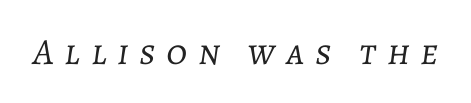
{"italic": "yes", "lean": "right", "slant_degrees": 7, "bold": "no", "weight": "light", "width": "normal", "stroke_contrast": "low", "x_height": "medium", "monospaced": "no", "underline": "no", "letter_spacing": "wide", "letter_spacing_em": 0.29, "glyph_px": 37}
